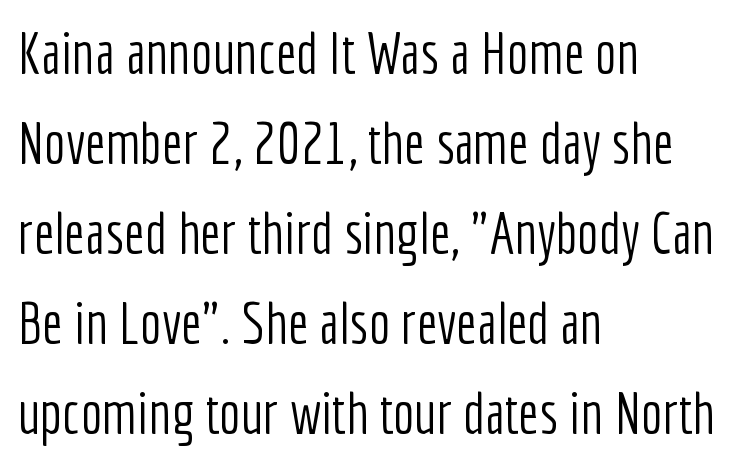
{"serif": "no", "italic": "no", "bold": "no", "weight": "light", "width": "condensed", "stroke_contrast": "low", "x_height": "medium", "monospaced": "no", "underline": "no", "align": "left", "line_spacing": "normal", "line_spacing_ratio": 1.55, "letter_spacing": "normal", "letter_spacing_em": 0.0, "glyph_px": 58}
